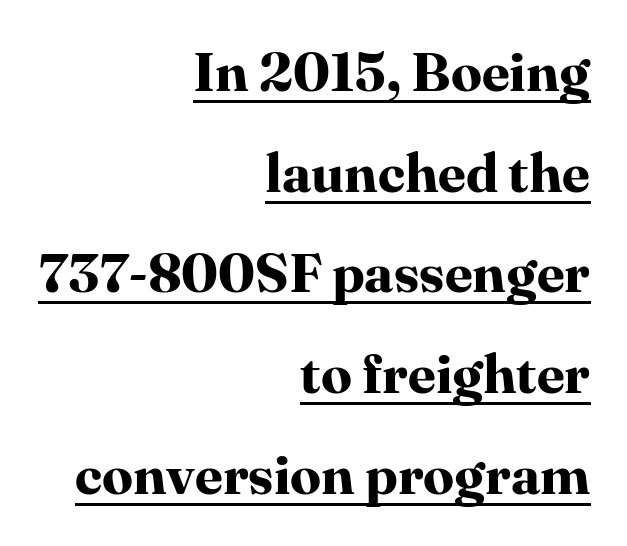
{"serif": "yes", "italic": "no", "bold": "yes", "weight": "bold", "width": "normal", "stroke_contrast": "high", "x_height": "medium", "monospaced": "no", "underline": "yes", "align": "right", "line_spacing_ratio": 1.83, "letter_spacing": "normal", "letter_spacing_em": 0.0, "glyph_px": 55}
